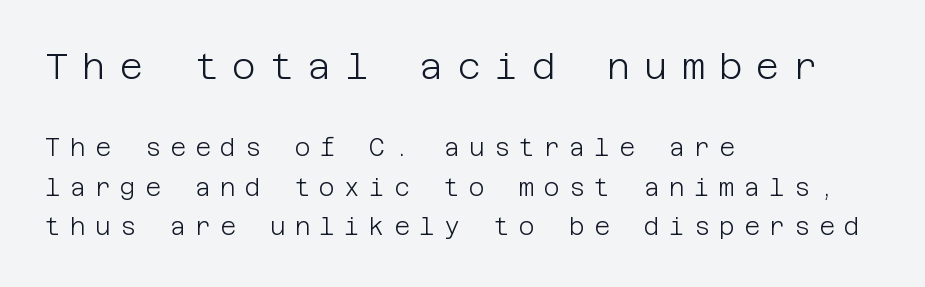
Leading: standard. Two sizes are in play, and the larger belongs to the first block. Type style note: lacks serifs. Between one letter and the next there's a generous, obvious gap. The specimen omits any rule beneath the text block's lines.
